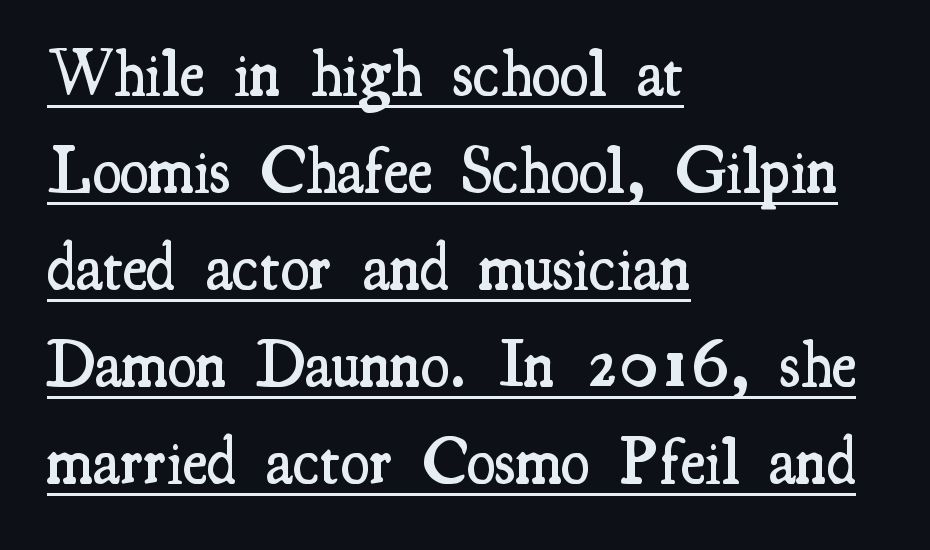
The image shows 66 px semibold, condensed serif type, upright; set left-aligned, normal line spacing (1.47x), normal letter spacing, underlined; medium stroke contrast and a small x-height.
